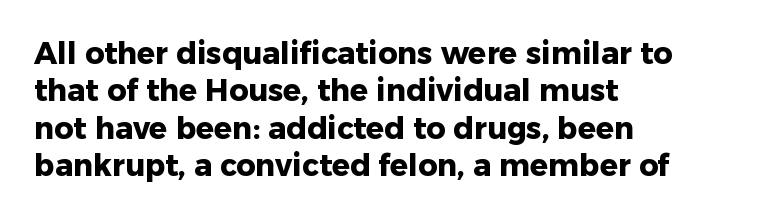
The image shows 30 px heavy sans-serif type, upright; set left-aligned, normal line spacing (1.25x), normal letter spacing, not underlined; low stroke contrast and a medium x-height.
